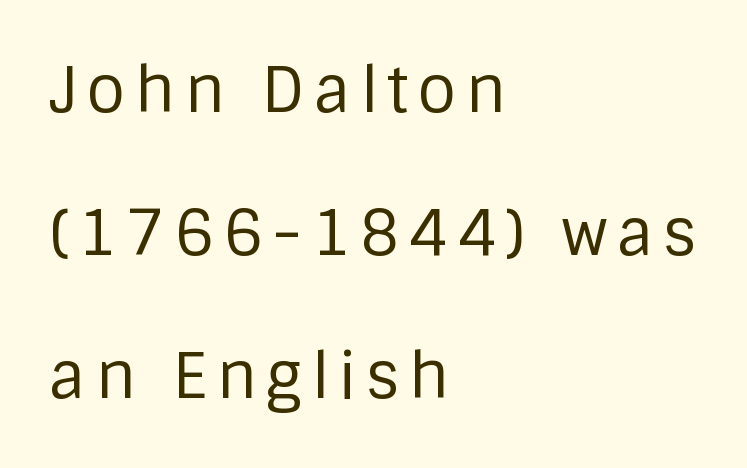
Q: Is the text bold? A: No.
Q: Is the text italic (slanted)? A: No, it is upright.
Q: Is the typeface a serif or a sans-serif typeface? A: Sans-serif.
Q: Is the text underlined? A: No.
Q: How is the paragraph aligned? A: Left-aligned.
Q: Is the spacing between lines tight, normal or loose? A: Loose.
Q: Width (condensed, normal, or wide)? A: Normal.
Q: Stroke contrast? A: Low.
Q: x-height? A: Large.
Q: Monospaced? A: No.
